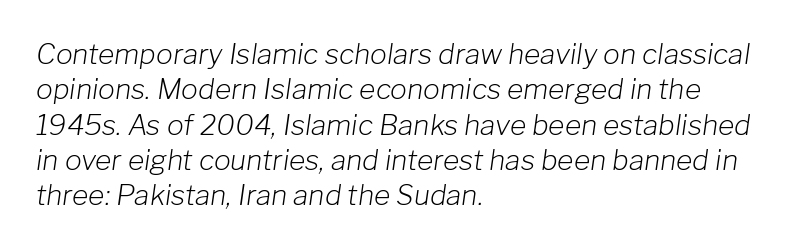
Q: Is the text bold? A: No.
Q: Is the text italic (slanted)? A: Yes, it leans right by about 8 degrees.
Q: Is the text underlined? A: No.
Q: How is the paragraph aligned? A: Left-aligned.
Q: Is the spacing between letters normal or unusually wide? A: Normal.
Q: Is the spacing between lines tight, normal or loose? A: Normal.
Q: Width (condensed, normal, or wide)? A: Normal.
Q: Stroke contrast? A: Low.
Q: x-height? A: Medium.
Q: Monospaced? A: No.
